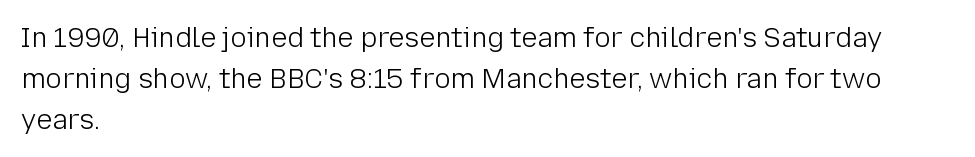
Q: Is the text bold? A: No.
Q: Is the text italic (slanted)? A: No, it is upright.
Q: Is the text underlined? A: No.
Q: How is the paragraph aligned? A: Left-aligned.
Q: Is the spacing between letters normal or unusually wide? A: Normal.
Q: Is the spacing between lines tight, normal or loose? A: Normal.
